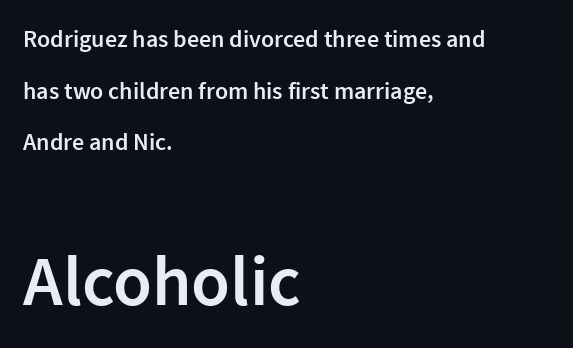
The image shows 71 px semibold sans-serif type, upright; set left-aligned, loose line spacing (2.15x), normal letter spacing, not underlined; the second (bottom) block is 2.96x larger; a medium x-height.
